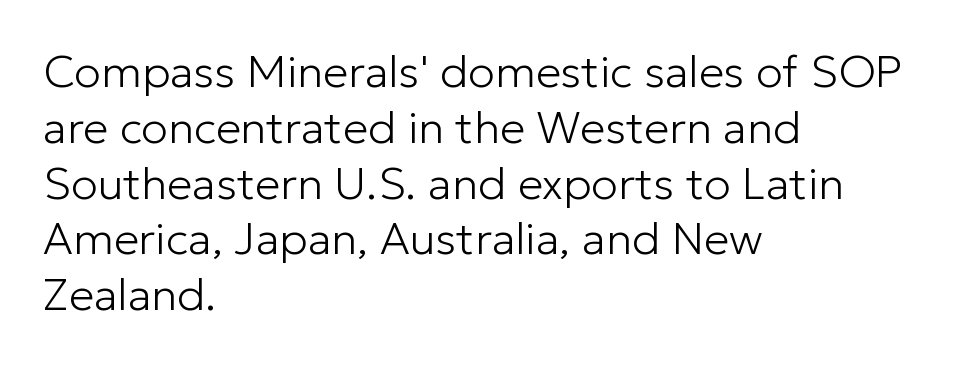
The image shows 45 px light sans-serif type, upright; set left-aligned, line spacing 1.24x, normal letter spacing, not underlined; low stroke contrast and a medium x-height.
